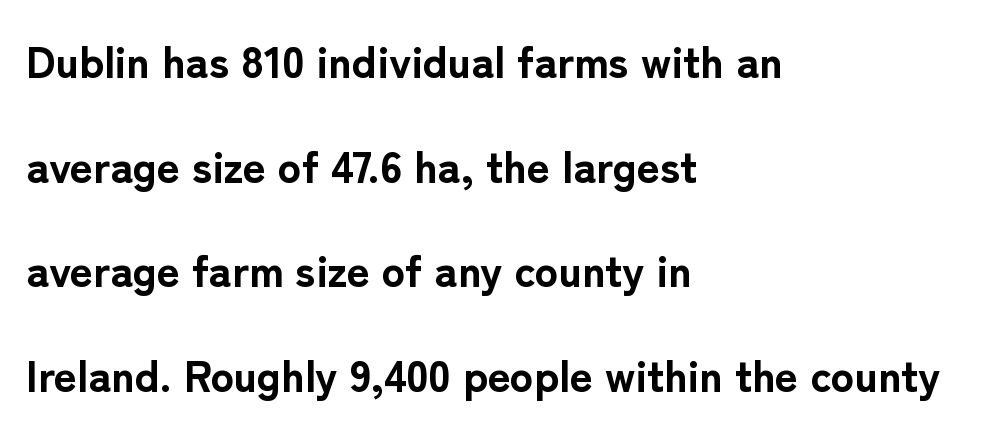
This is the regular roman posture of the typeface. This is sans-serif lettering, the kind often seen on screens and signage. Check under the words: just untouched page. Every row of glyphs begins at an identical x-position on the left. What weight is shown? A full bold with thick strokes. A typesetter would call this leading open, well beyond the default.
